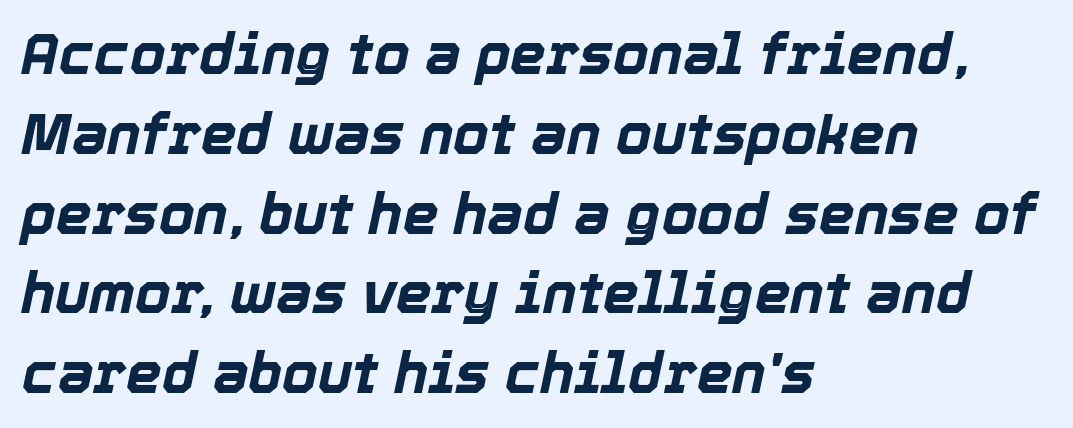
Q: Is the text bold? A: Yes.
Q: Is the text italic (slanted)? A: Yes, it leans right by about 12 degrees.
Q: Is the text underlined? A: No.
Q: How is the paragraph aligned? A: Left-aligned.
Q: Is the spacing between letters normal or unusually wide? A: Normal.
Q: Is the spacing between lines tight, normal or loose? A: Normal.
Q: Width (condensed, normal, or wide)? A: Normal.
Q: x-height? A: Medium.
Q: Monospaced? A: No.
